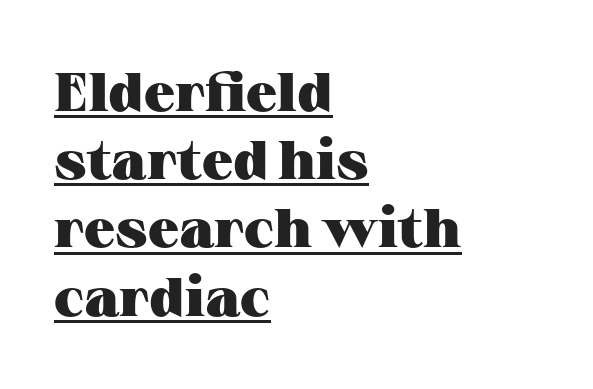
Q: Is the text bold? A: Yes.
Q: Is the text italic (slanted)? A: No, it is upright.
Q: Is the typeface a serif or a sans-serif typeface? A: Serif.
Q: Is the text underlined? A: Yes.
Q: How is the paragraph aligned? A: Left-aligned.
Q: Is the spacing between letters normal or unusually wide? A: Normal.
Q: Width (condensed, normal, or wide)? A: Wide.
Q: Stroke contrast? A: Medium.
Q: x-height? A: Medium.
Q: Monospaced? A: No.
